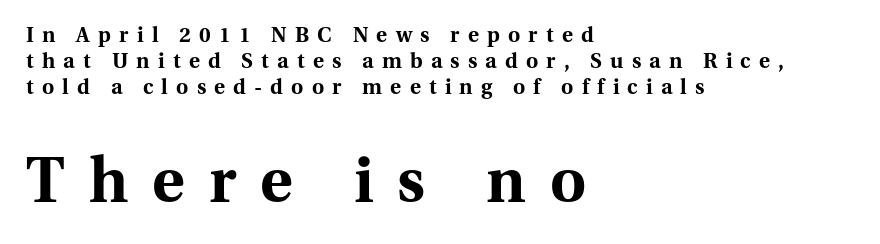
Q: Is the text bold? A: Yes.
Q: Is the text italic (slanted)? A: No, it is upright.
Q: Is the typeface a serif or a sans-serif typeface? A: Serif.
Q: Is the text underlined? A: No.
Q: How is the paragraph aligned? A: Left-aligned.
Q: Is the spacing between letters normal or unusually wide? A: Unusually wide.
Q: Is the spacing between lines tight, normal or loose? A: Normal.
Q: Which block of text is set in a larger size, the first (top) or the second (bottom)? A: The second (bottom) one.
Q: Width (condensed, normal, or wide)? A: Normal.
Q: Stroke contrast? A: Medium.
Q: x-height? A: Medium.
Q: Monospaced? A: No.
